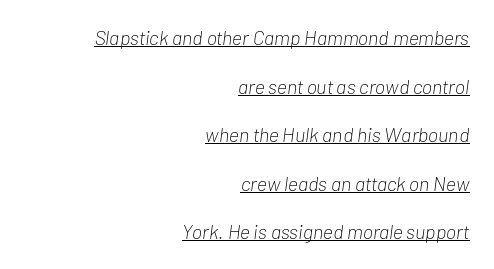
Q: Is the text bold? A: No.
Q: Is the text italic (slanted)? A: Yes, it leans right by about 7 degrees.
Q: Is the text underlined? A: Yes.
Q: How is the paragraph aligned? A: Right-aligned.
Q: Is the spacing between letters normal or unusually wide? A: Normal.
Q: Is the spacing between lines tight, normal or loose? A: Loose.
